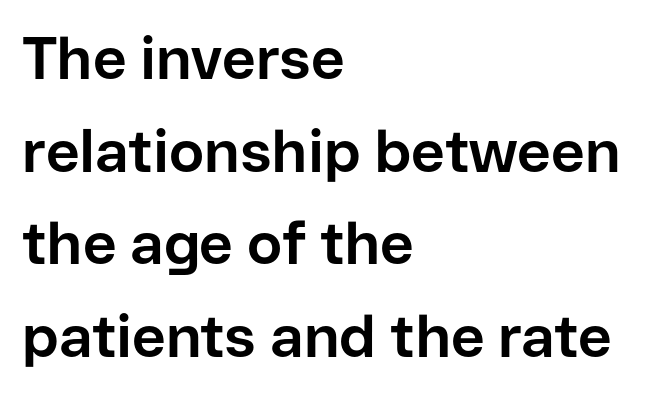
The ragged edge is on the right, which tells us the setting is flush left. Quick note: underline off. Posture: straight, roman, zero tilt. Classification — sans serif. Standard letterfit; no display-style spreading of the glyphs.
